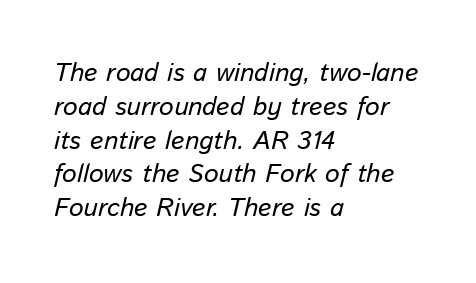
A classic flush-left, rag-right setting is used for this passage. No word sits above an underline. This sample uses plain, unmodified letter spacing. These lines were composed using italics. A normal amount of white space separates one row of letters from the next.
